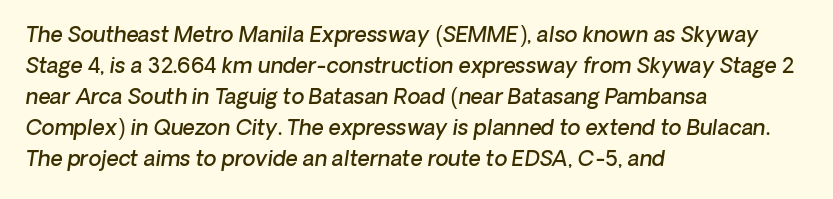
{"italic": "yes", "lean": "right", "slant_degrees": 8, "bold": "semi", "underline": "no", "align": "left", "line_spacing": "normal", "line_spacing_ratio": 1.48, "letter_spacing": "normal", "letter_spacing_em": 0.0, "glyph_px": 21}
